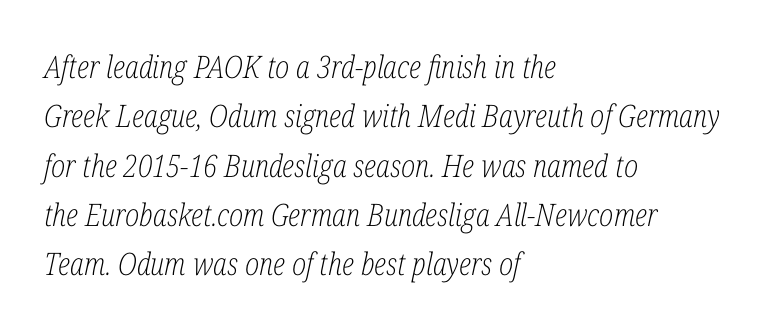
Horizontal alignment here is leftward, the default for most running prose. The typeface has the unassuming heft of standard copy or less. Each letter keeps its own natural width here, so spacing adapts to shape. Does the leading feel generous? No, just average.
